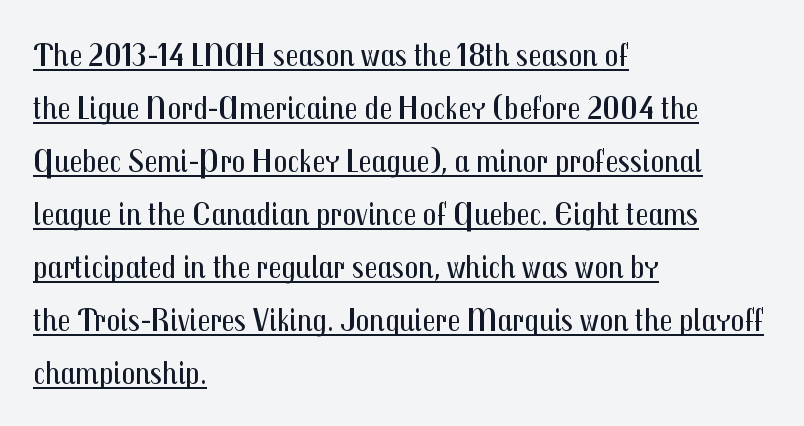
Q: Is the text bold? A: No.
Q: Is the text italic (slanted)? A: No, it is upright.
Q: Is the typeface a serif or a sans-serif typeface? A: Sans-serif.
Q: Is the text underlined? A: Yes.
Q: How is the paragraph aligned? A: Left-aligned.
Q: Is the spacing between letters normal or unusually wide? A: Normal.
Q: Is the spacing between lines tight, normal or loose? A: Normal.
Q: Width (condensed, normal, or wide)? A: Condensed.
Q: Stroke contrast? A: Medium.
Q: x-height? A: Medium.
Q: Monospaced? A: No.
